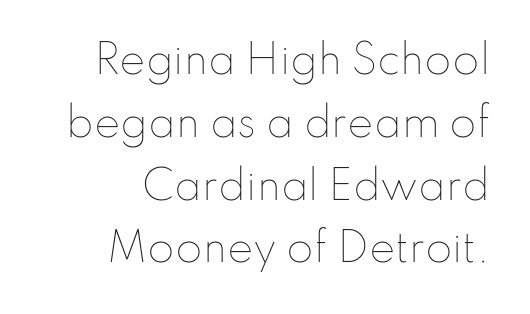
{"italic": "no", "bold": "no", "weight": "thin", "width": "normal", "stroke_contrast": "low", "x_height": "small", "monospaced": "no", "underline": "no", "line_spacing": "normal", "line_spacing_ratio": 1.61, "letter_spacing": "normal", "letter_spacing_em": 0.0, "glyph_px": 39}
